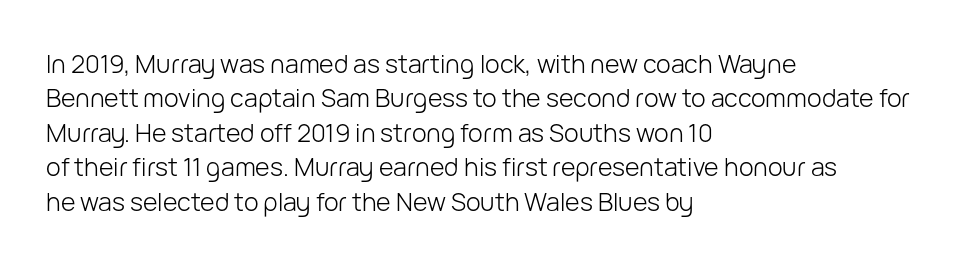
Q: Is the text bold? A: No.
Q: Is the text italic (slanted)? A: No, it is upright.
Q: Is the text underlined? A: No.
Q: How is the paragraph aligned? A: Left-aligned.
Q: Is the spacing between letters normal or unusually wide? A: Normal.
Q: Is the spacing between lines tight, normal or loose? A: Normal.
